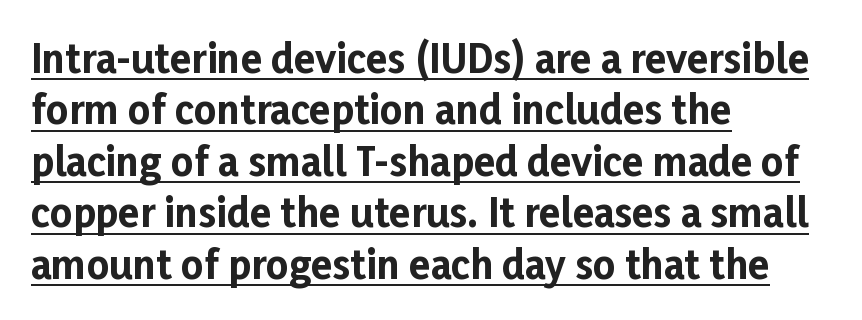
Here the designer chose a conventional face with non-uniform glyph widths. The letters are bold, with thick, heavy strokes. This sample uses an upright cut, with every glyph sitting square on the baseline. Caption: multi-line text, flush left, ragged right.
